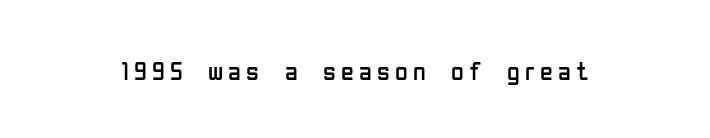
A typesetter would call this heavily tracked-out type. The lettering stays uniformly vertical, giving the passage a roman look. Each stroke keeps to a modest, everyday thickness or less. This rendering features lettering with no underline.
